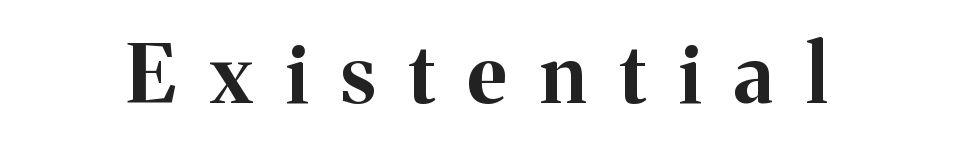
Are there feet on the stems? There are — it's a serif. Style check: upright. Is this a fixed-width face? No — the glyphs have proportional, varying widths. You could only call the tracking loose — the letters float apart. Check the space under the baseline: it is left empty. Students, this is bold: see how much ink each stroke carries.
